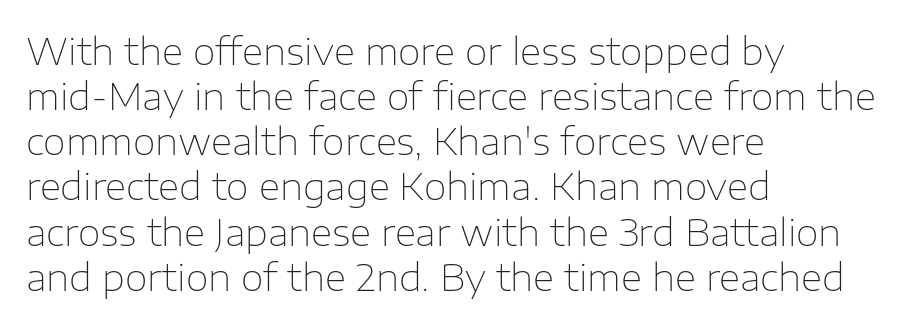
{"serif": "no", "italic": "no", "bold": "no", "weight": "thin", "width": "normal", "stroke_contrast": "low", "x_height": "medium", "monospaced": "no", "underline": "no", "align": "left", "line_spacing_ratio": 1.22, "letter_spacing": "normal", "letter_spacing_em": 0.0, "glyph_px": 37}
